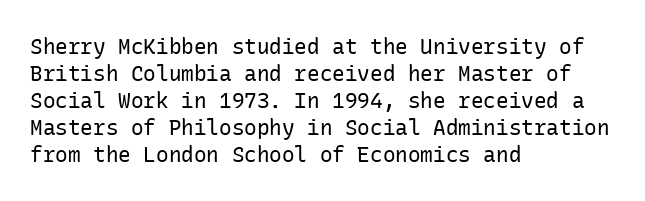
The image shows 21 px text type, upright; set left-aligned, normal line spacing (1.29x), normal letter spacing, not underlined.
